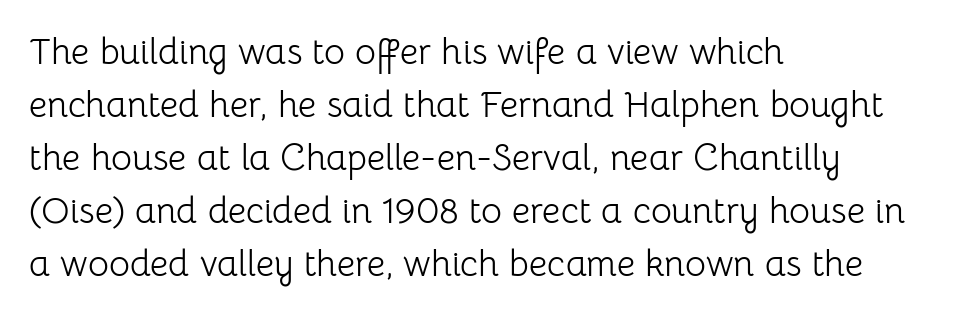
Nothing unusual about the tracking: characters are spaced as the font intends. This sample uses an upright cut, with every glyph sitting square on the baseline. The weight tops out at a normal text grade. Quick note: interline space is typical. These lines are rendered in a variable-pitch font.
